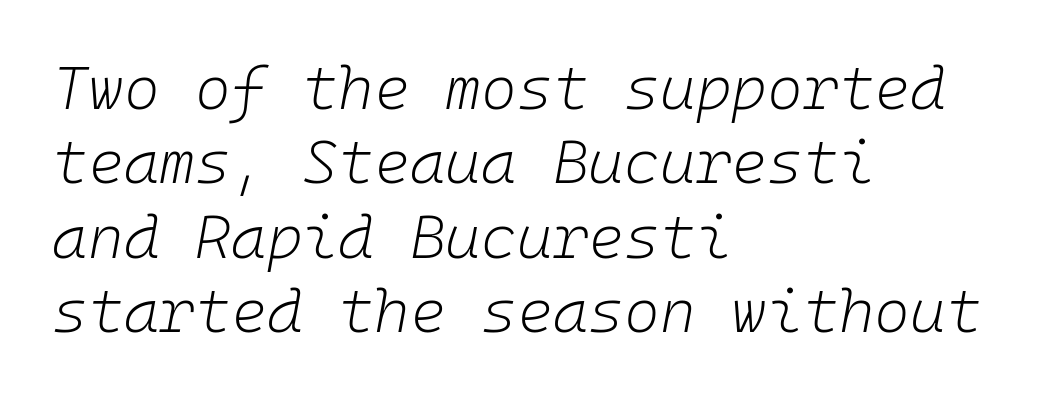
Q: Is the text bold? A: No.
Q: Is the text italic (slanted)? A: Yes, it leans right by about 10 degrees.
Q: Is the text underlined? A: No.
Q: How is the paragraph aligned? A: Left-aligned.
Q: Is the spacing between letters normal or unusually wide? A: Normal.
Q: Width (condensed, normal, or wide)? A: Normal.
Q: Stroke contrast? A: Low.
Q: x-height? A: Medium.
Q: Monospaced? A: Yes.
